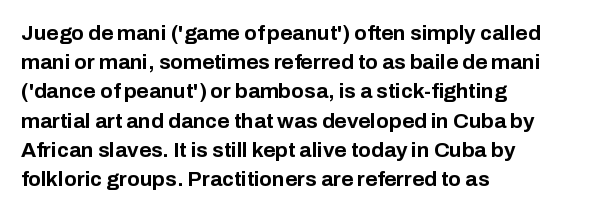
Q: Is the text bold? A: Yes.
Q: Is the text italic (slanted)? A: No, it is upright.
Q: Is the text underlined? A: No.
Q: How is the paragraph aligned? A: Left-aligned.
Q: Is the spacing between letters normal or unusually wide? A: Normal.
Q: Is the spacing between lines tight, normal or loose? A: Normal.
